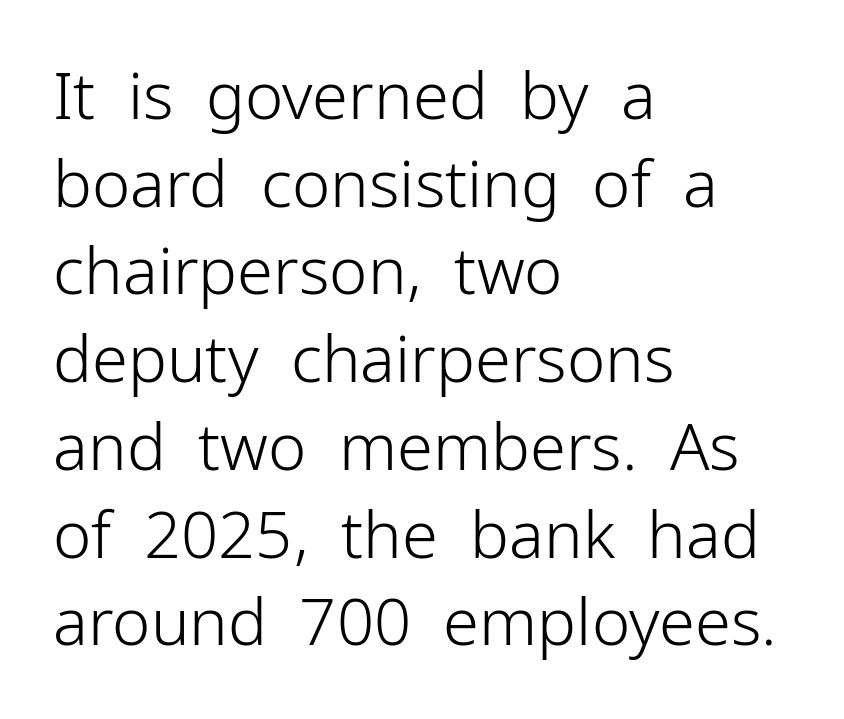
The image shows 65 px light sans-serif type, upright; set left-aligned, normal line spacing (1.35x), normal letter spacing, not underlined; low stroke contrast and a medium x-height.
